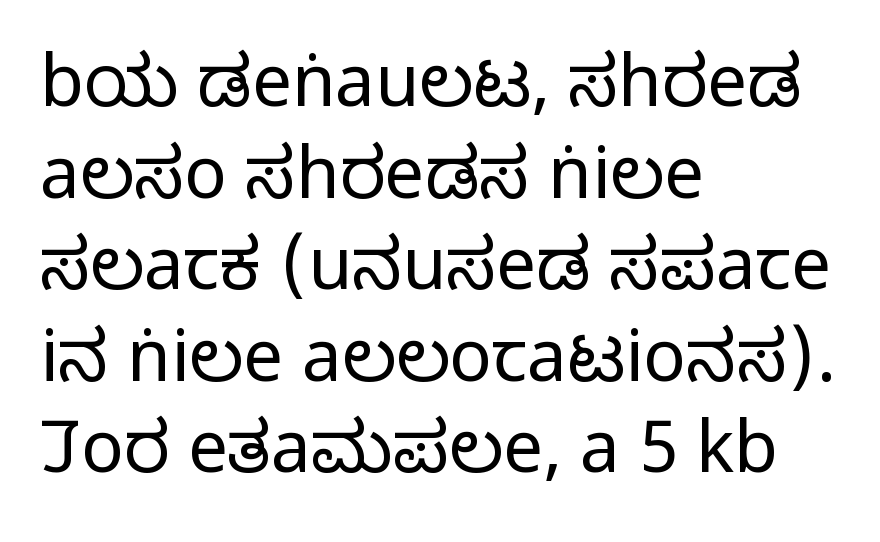
The image shows 71 px regular-weight, condensed sans-serif type, upright; set left-aligned, normal line spacing (1.29x), normal letter spacing, not underlined; low stroke contrast and a large x-height.
